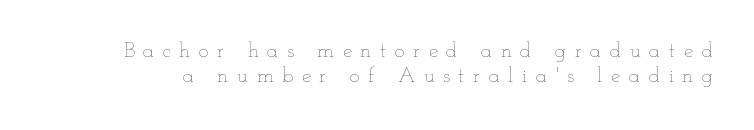
{"italic": "no", "bold": "no", "underline": "no", "line_spacing_ratio": 1.2, "letter_spacing": "wide", "letter_spacing_em": 0.41, "glyph_px": 21}
